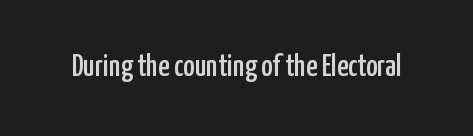
Q: Is the text italic (slanted)? A: No, it is upright.
Q: Is the typeface a serif or a sans-serif typeface? A: Sans-serif.
Q: Is the text underlined? A: No.
Q: Is the spacing between letters normal or unusually wide? A: Normal.
Q: Width (condensed, normal, or wide)? A: Condensed.
Q: Stroke contrast? A: Low.
Q: x-height? A: Medium.
Q: Monospaced? A: No.
